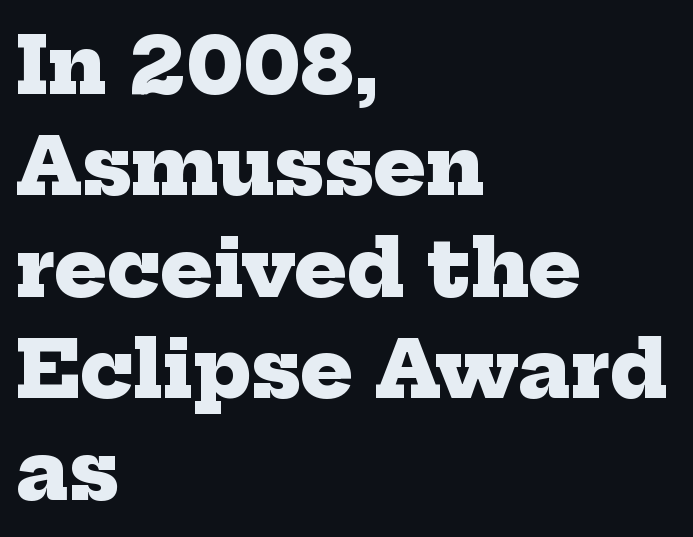
The image shows 78 px heavy serif type; set left-aligned, normal line spacing (1.3x), normal letter spacing, not underlined; low stroke contrast and a medium x-height.
